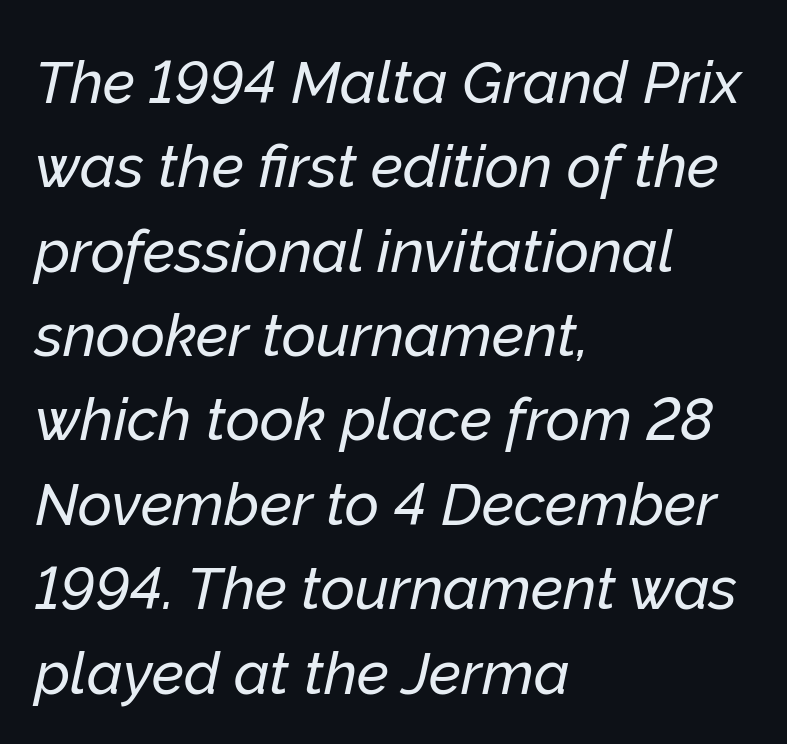
{"italic": "yes", "lean": "right", "slant_degrees": 12, "width": "normal", "stroke_contrast": "low", "x_height": "medium", "monospaced": "no", "underline": "no", "align": "left", "line_spacing": "normal", "line_spacing_ratio": 1.43, "letter_spacing": "normal", "letter_spacing_em": 0.0, "glyph_px": 59}
